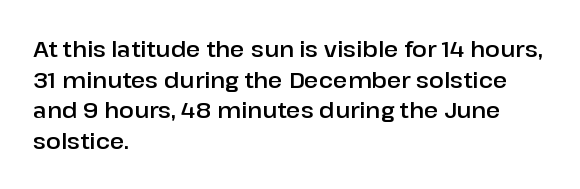
The image shows 22 px text type, upright; set left-aligned, normal line spacing (1.39x), normal letter spacing, not underlined.
